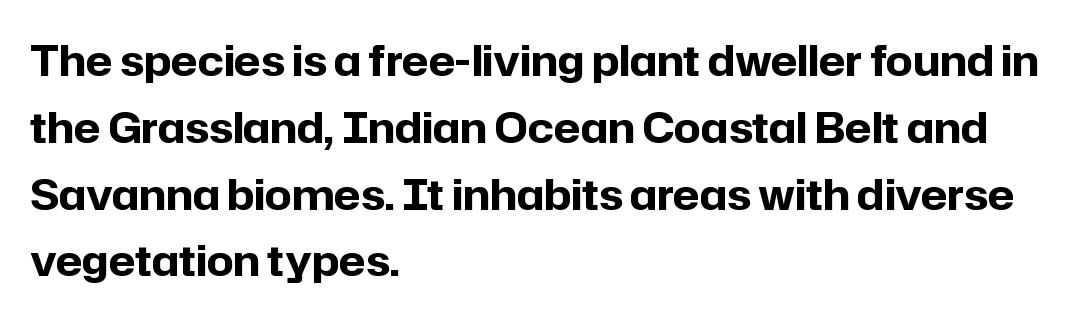
{"serif": "no", "italic": "no", "bold": "yes", "weight": "bold", "width": "normal", "stroke_contrast": "low", "x_height": "medium", "monospaced": "no", "underline": "no", "align": "left", "line_spacing": "normal", "line_spacing_ratio": 1.59, "letter_spacing": "normal", "letter_spacing_em": 0.0, "glyph_px": 42}
